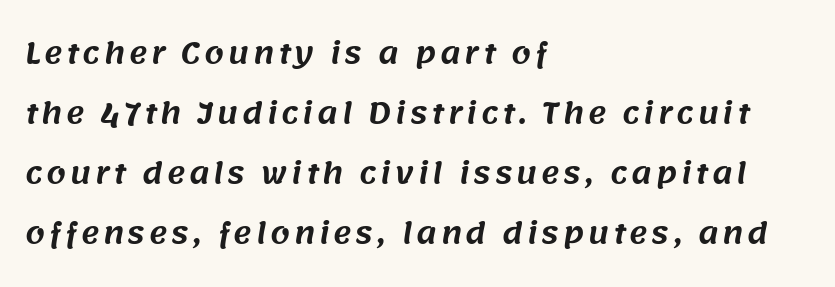
Nope, no serifs anywhere on these letters. Quick note: interline space is abundant. Left-aligned paragraph, ragged on the right. Bare-footed words on every line. Varying glyph widths throughout — classic text-font behaviour.
